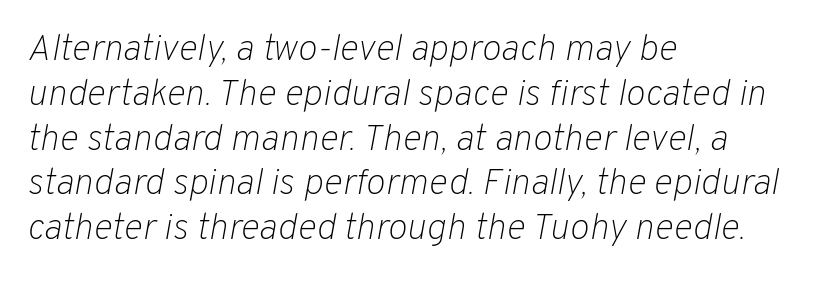
Posture: slanted. Heft: none added — not bold. Each letter keeps its own natural width here, so spacing adapts to shape. There is no visible air inserted between adjacent glyphs. Check under the words: just untouched page.
